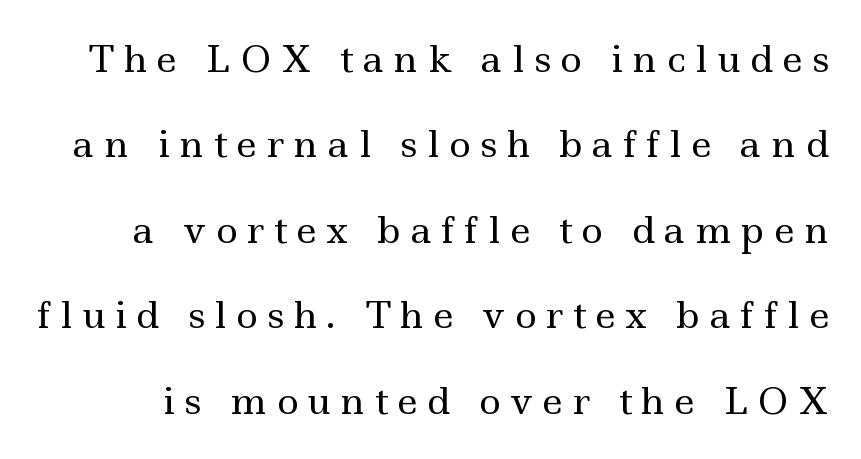
{"serif": "yes", "italic": "no", "bold": "no", "weight": "regular", "width": "wide", "x_height": "small", "monospaced": "no", "underline": "no", "line_spacing": "loose", "line_spacing_ratio": 2.31, "letter_spacing": "wide", "letter_spacing_em": 0.25, "glyph_px": 37}
